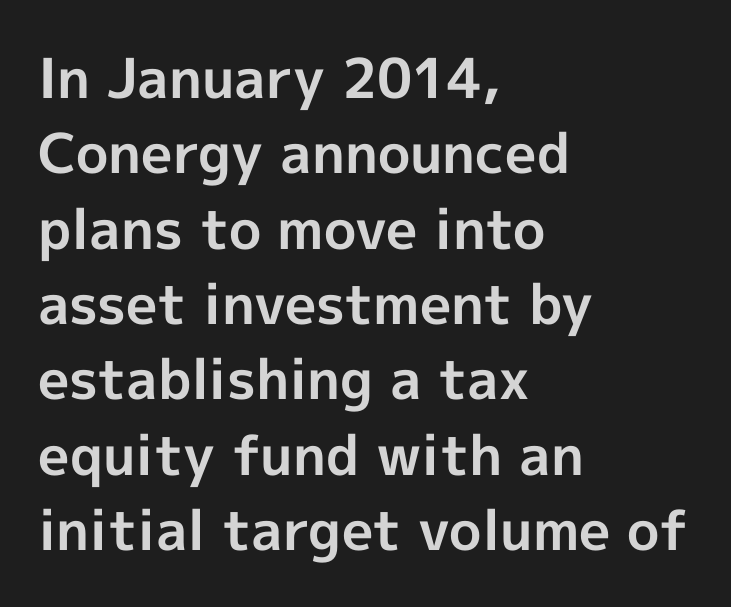
Leading matches the norm, producing a regular column. Glyph-to-glyph distance matches everyday printed text. What weight is shown? A full bold with thick strokes. The glyphs are unaccompanied by any horizontal stroke below them.
